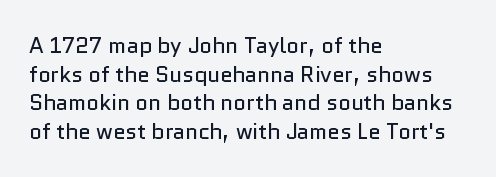
Check the space under the baseline: it is left empty. Characters follow at the spacing the type designer built in. These glyphs show unthickened strokes, regular width or finer. This is the regular roman posture of the typeface. A typesetter would call this leading conventional body-copy spacing. The compositor pushed each line to the left boundary.
